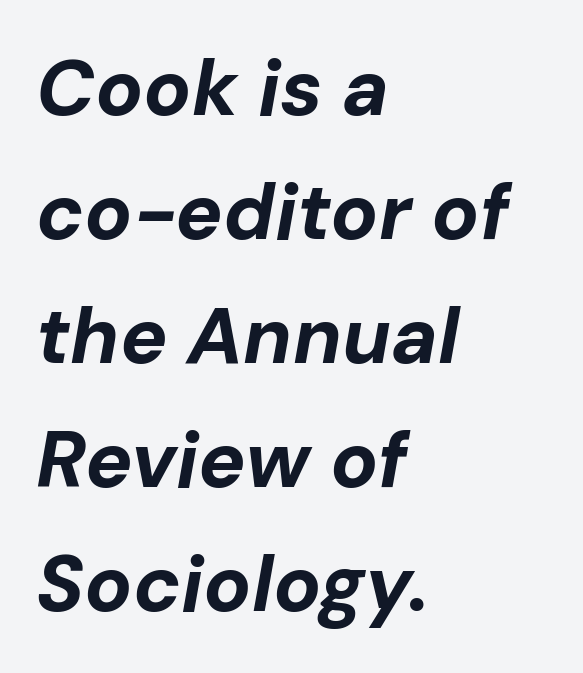
The face used here is proportionally spaced, like ordinary book or web type. The string is rendered with underlining switched off. This rendering uses left alignment, leaving the right contour irregular. Characters are canted at an angle relative to the baseline's perpendicular. Each glyph is drawn with heavy, bold strokes.
